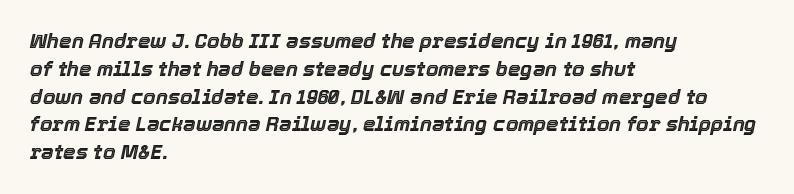
The passage shown leans; its letterforms are oblique. Default kerning and tracking; the words read as compact shapes. Only glyphs here, with clear space below each row. The paragraph shown leans on its left margin.
